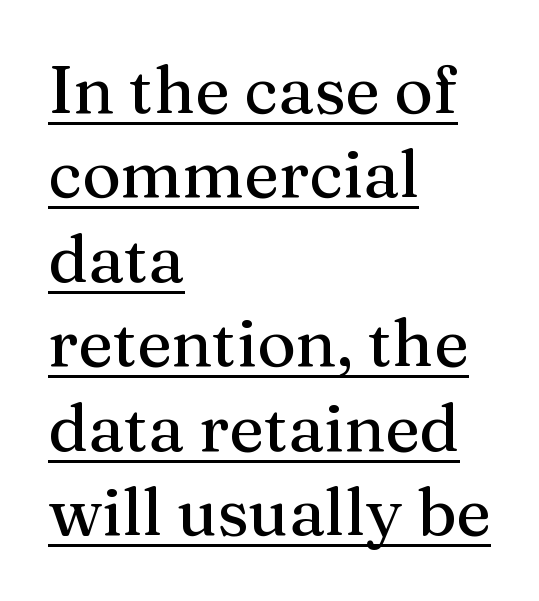
Q: Is the text italic (slanted)? A: No, it is upright.
Q: Is the typeface a serif or a sans-serif typeface? A: Serif.
Q: Is the text underlined? A: Yes.
Q: How is the paragraph aligned? A: Left-aligned.
Q: Is the spacing between letters normal or unusually wide? A: Normal.
Q: Is the spacing between lines tight, normal or loose? A: Normal.
Q: Width (condensed, normal, or wide)? A: Normal.
Q: Stroke contrast? A: Medium.
Q: x-height? A: Medium.
Q: Monospaced? A: No.
